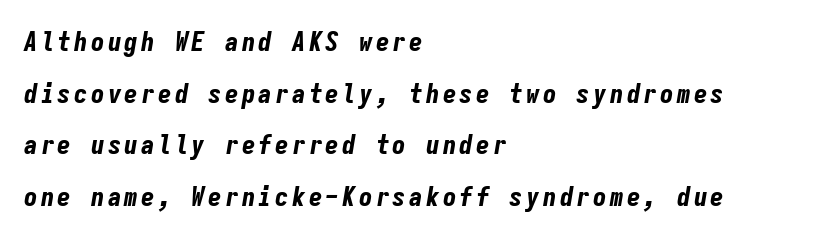
Underline: absent. Students, this is bold: see how much ink each stroke carries. Italic: yes, the glyphs are oblique. Leftover space on each line is placed entirely after the last word.
